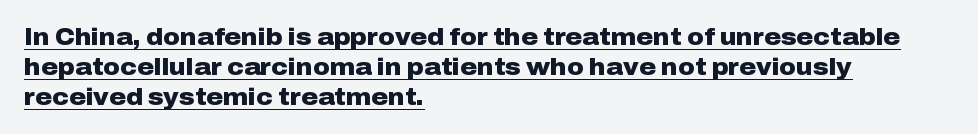
The image shows 23 px bold type, upright; set left-aligned, normal line spacing (1.3x), normal letter spacing, underlined.
